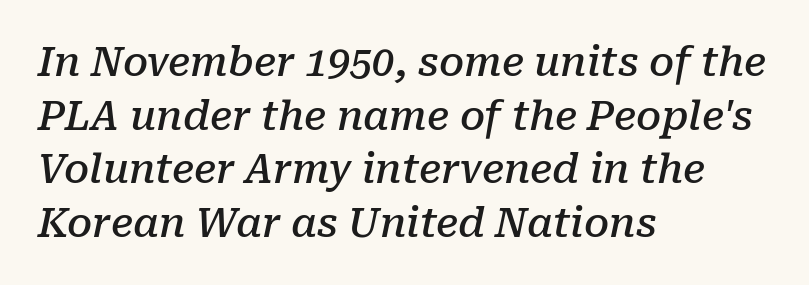
The line-height multiplier appears to be the usual default. To sum up the face: it has serifs. This is the in-between weight designers call semibold or demi. The letters advance in unequal steps, a hallmark of proportional type.
